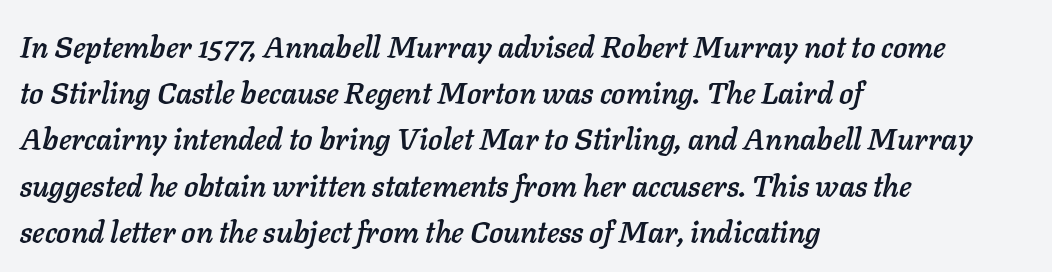
{"italic": "yes", "lean": "right", "slant_degrees": 11, "width": "normal", "stroke_contrast": "low", "x_height": "medium", "monospaced": "no", "underline": "no", "align": "left", "line_spacing": "normal", "line_spacing_ratio": 1.54, "letter_spacing": "normal", "letter_spacing_em": 0.0, "glyph_px": 30}
